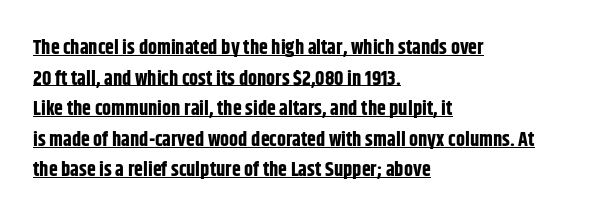
Q: Is the text bold? A: Yes.
Q: Is the text italic (slanted)? A: No, it is upright.
Q: Is the text underlined? A: Yes.
Q: How is the paragraph aligned? A: Left-aligned.
Q: Is the spacing between letters normal or unusually wide? A: Normal.
Q: Is the spacing between lines tight, normal or loose? A: Normal.
